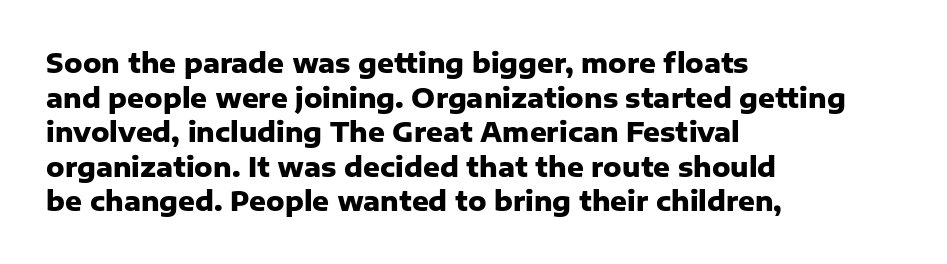
{"italic": "no", "bold": "yes", "underline": "no", "align": "left", "line_spacing": "normal", "line_spacing_ratio": 1.33, "letter_spacing": "normal", "letter_spacing_em": 0.0, "glyph_px": 26}
